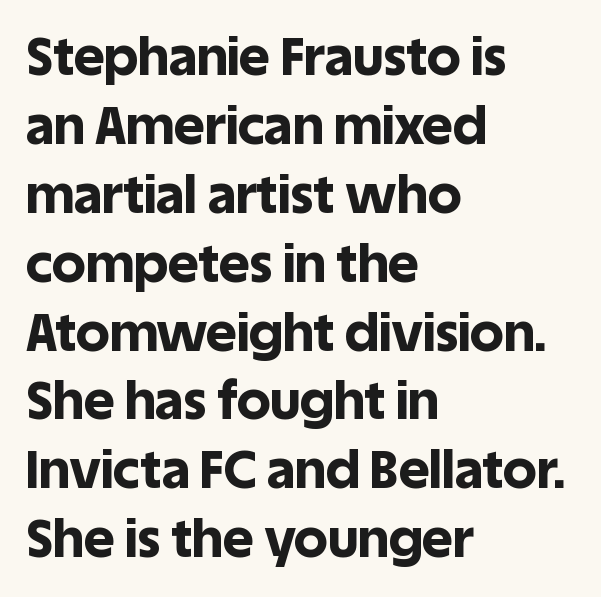
Are there feet on the stems? There aren't — it's a sans. Where is the straight margin? On the left. Descenders are the only things crossing below the line. Ascenders rise straight up at ninety degrees.
